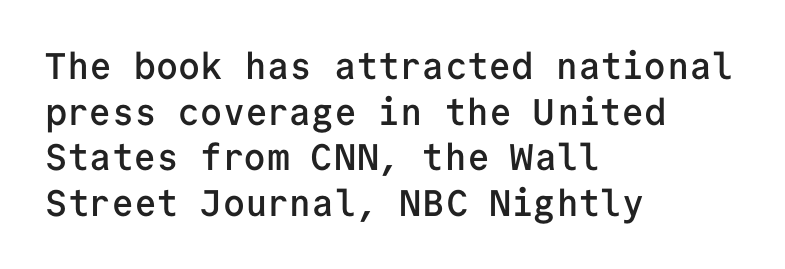
Rule under the text: the space is simply empty. Think of a typewriter: that constant character pitch is what you see here. This is roman type, the default non-slanted kind. This is sans-serif lettering, the kind often seen on screens and signage. Does the copy run flush right? No — it runs flush left.
